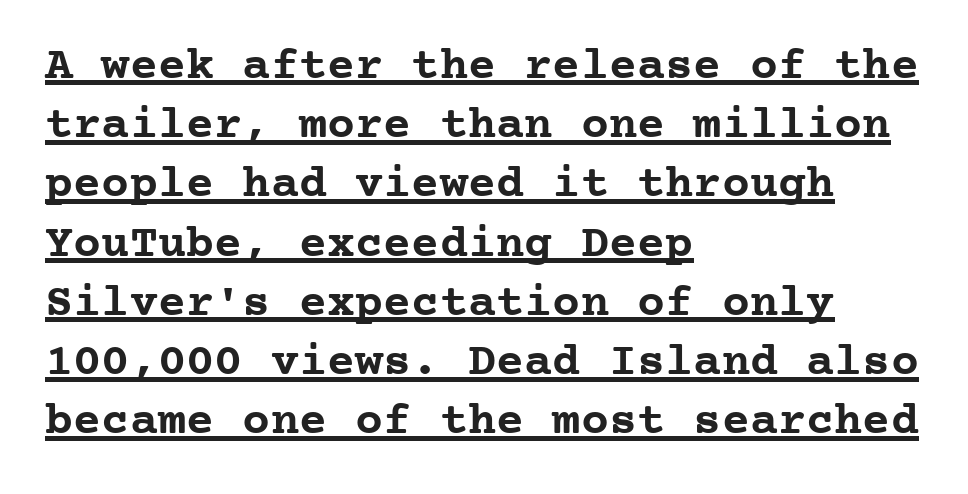
The image shows 47 px semibold serif type, upright, monospaced; set left-aligned, normal line spacing (1.26x), normal letter spacing, underlined; low stroke contrast and a medium x-height.
